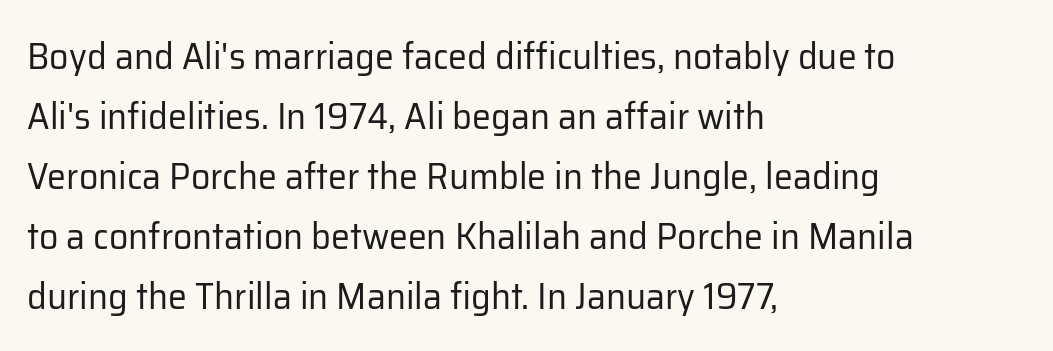
Q: Is the text bold? A: No.
Q: Is the text italic (slanted)? A: No, it is upright.
Q: Is the typeface a serif or a sans-serif typeface? A: Sans-serif.
Q: Is the text underlined? A: No.
Q: How is the paragraph aligned? A: Left-aligned.
Q: Is the spacing between letters normal or unusually wide? A: Normal.
Q: Is the spacing between lines tight, normal or loose? A: Normal.
Q: Width (condensed, normal, or wide)? A: Normal.
Q: Stroke contrast? A: Low.
Q: x-height? A: Medium.
Q: Monospaced? A: No.
